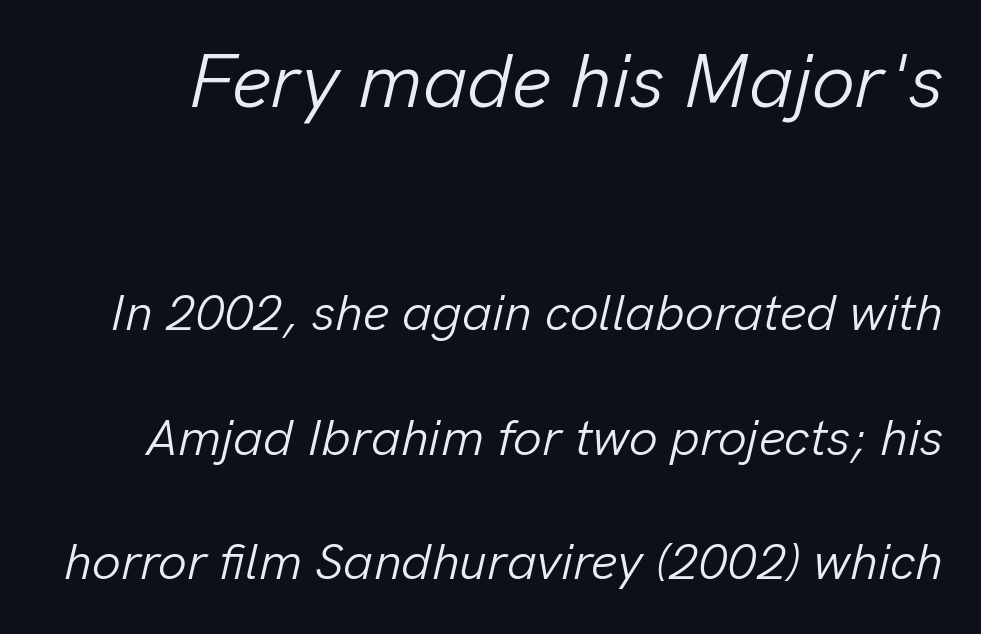
Regarding leading, the lines here are spaced well apart. Rendered with sloped, italic letterforms. Top chunk: large. Bottom chunk: small. Glyph-to-glyph distance matches everyday printed text. Caption: face not bold, strokes unweighted. A clean baseline with only descenders dipping below it.
